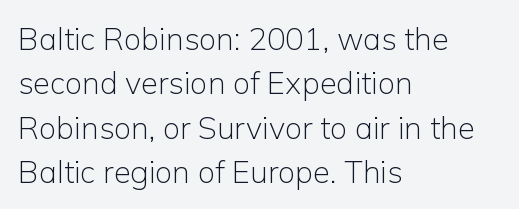
The image shows 31 px light sans-serif type, upright; set left-aligned, normal line spacing (1.43x), normal letter spacing, not underlined; low stroke contrast and a medium x-height.
